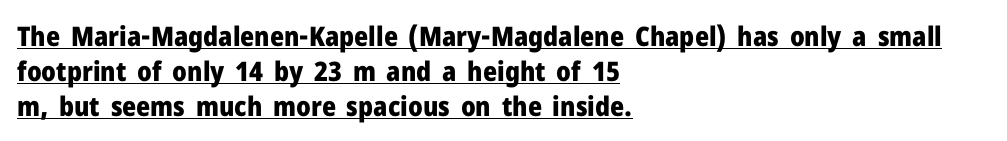
{"italic": "no", "bold": "yes", "underline": "yes", "align": "left", "line_spacing": "normal", "line_spacing_ratio": 1.29, "letter_spacing": "normal", "letter_spacing_em": 0.0, "glyph_px": 27}
